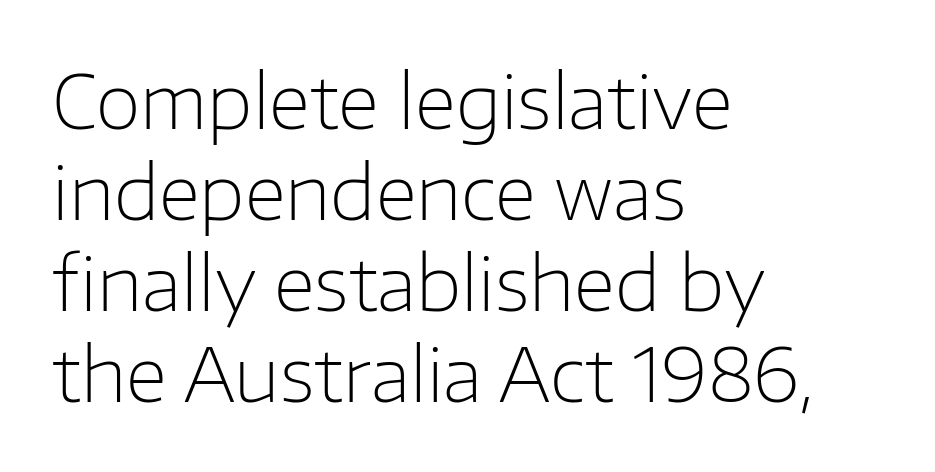
{"serif": "no", "italic": "no", "bold": "no", "weight": "light", "width": "normal", "stroke_contrast": "low", "x_height": "medium", "monospaced": "no", "underline": "no", "align": "left", "line_spacing_ratio": 1.23, "letter_spacing": "normal", "letter_spacing_em": 0.0, "glyph_px": 74}
